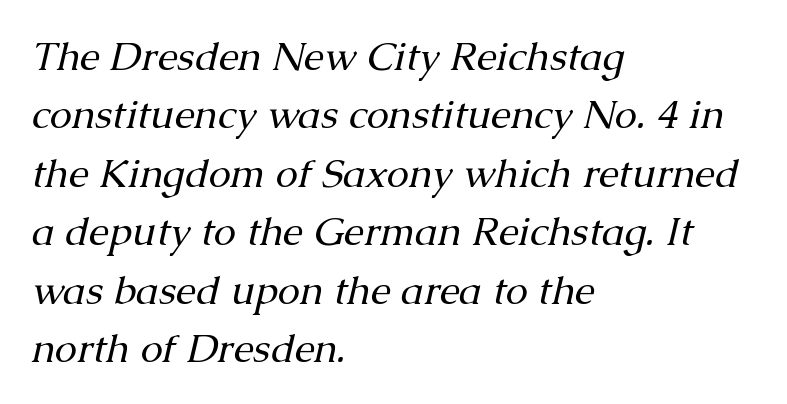
{"serif": "yes", "italic": "yes", "lean": "right", "slant_degrees": 13, "bold": "no", "weight": "regular", "width": "normal", "stroke_contrast": "medium", "x_height": "medium", "monospaced": "no", "underline": "no", "align": "left", "line_spacing": "normal", "line_spacing_ratio": 1.46, "letter_spacing": "normal", "letter_spacing_em": 0.0, "glyph_px": 40}
